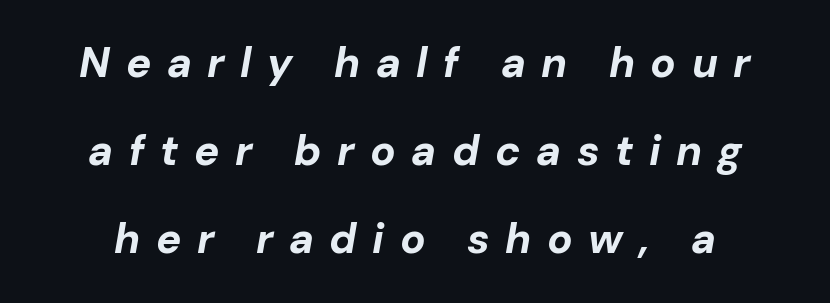
Q: Is the text bold? A: Yes.
Q: Is the text italic (slanted)? A: Yes, it leans right by about 10 degrees.
Q: Is the text underlined? A: No.
Q: Is the spacing between letters normal or unusually wide? A: Unusually wide.
Q: Is the spacing between lines tight, normal or loose? A: Loose.
Q: Width (condensed, normal, or wide)? A: Normal.
Q: Stroke contrast? A: Low.
Q: x-height? A: Medium.
Q: Monospaced? A: No.
